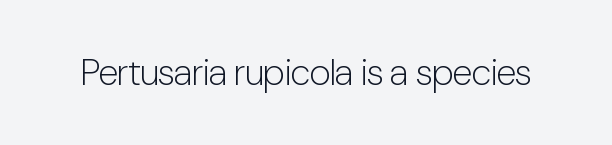
{"serif": "no", "italic": "no", "bold": "no", "weight": "light", "width": "condensed", "stroke_contrast": "low", "x_height": "medium", "monospaced": "no", "underline": "no", "letter_spacing": "normal", "letter_spacing_em": 0.0, "glyph_px": 37}
